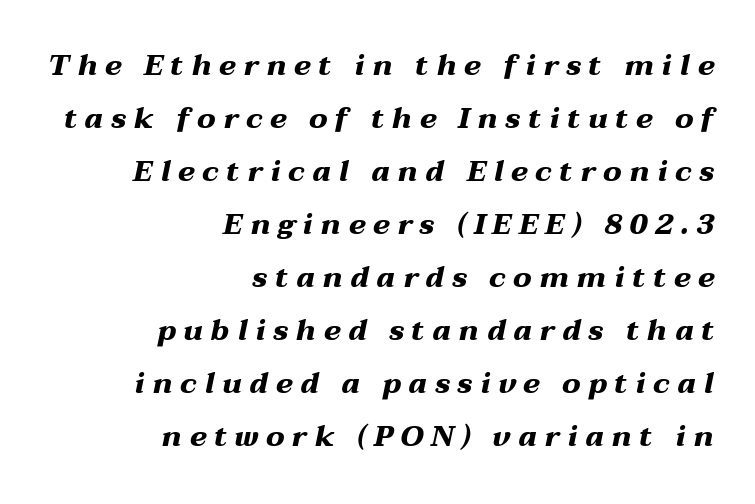
The baseline area is clear. Italic? Definitely — the glyphs are oblique. The letters advance in unequal steps, a hallmark of proportional type. Notice how thick the strokes are: this is what a full bold looks like.
